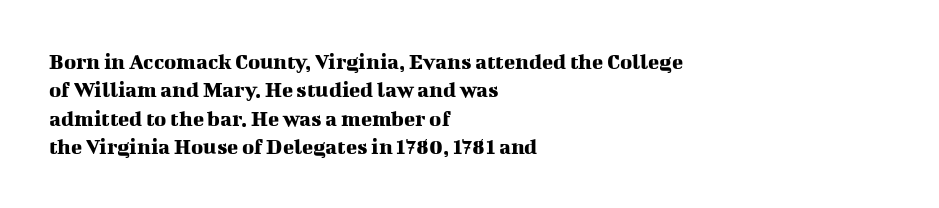
One-word summary of the alignment: left. These lines keep a tight, regular rhythm from letter to letter. Letters rest on an invisible, unmarked baseline. In terms of posture, this sample is upright.
